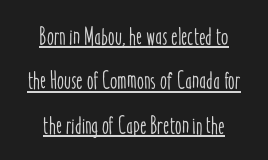
The passage is arranged like a title page — every line centered. The line texture is even and compact thanks to regular tracking. Ordinary non-slanted type is in use. Does a line run under the words? Yes, clearly.
